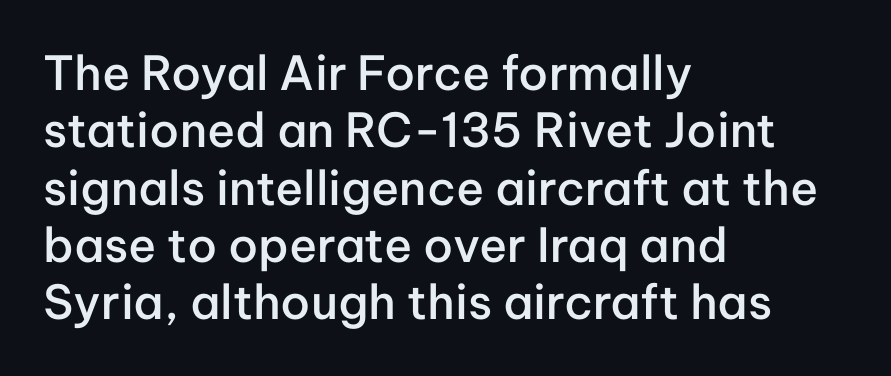
These lines are rendered in a variable-pitch font. Every letter is mildly thick-stroked: semibold rather than bold. A student would call this left alignment; a typographer would say flush left, rag right. This sample uses plain, unmodified letter spacing.
